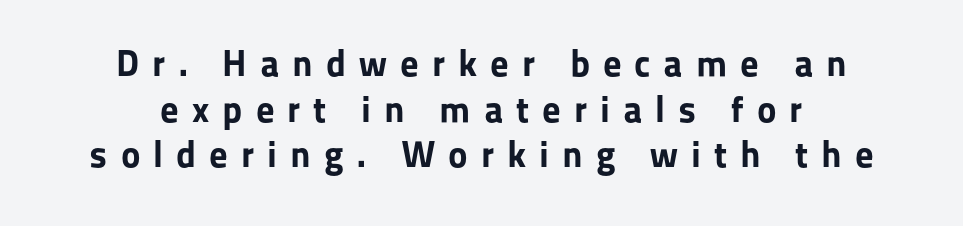
The image shows 37 px bold sans-serif type, upright; set centered, line spacing 1.23x, unusually wide letter spacing (+0.35 em), not underlined; low stroke contrast and a medium x-height.
